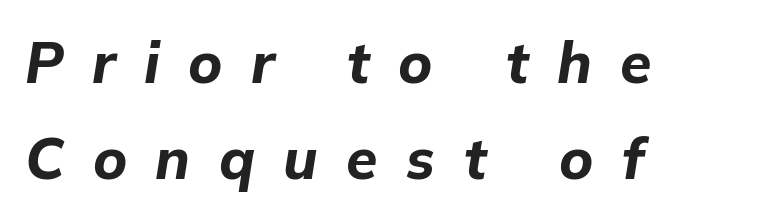
Q: Is the text bold? A: Yes.
Q: Is the text italic (slanted)? A: Yes, it leans right by about 9 degrees.
Q: Is the text underlined? A: No.
Q: How is the paragraph aligned? A: Left-aligned.
Q: Is the spacing between letters normal or unusually wide? A: Unusually wide.
Q: Is the spacing between lines tight, normal or loose? A: Normal.
Q: Width (condensed, normal, or wide)? A: Normal.
Q: Stroke contrast? A: Low.
Q: x-height? A: Medium.
Q: Monospaced? A: No.
